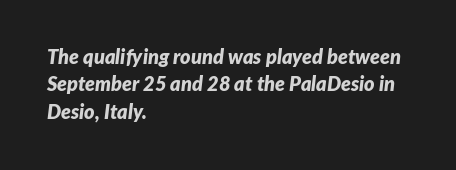
{"italic": "yes", "lean": "right", "slant_degrees": 7, "bold": "yes", "underline": "no", "align": "left", "line_spacing": "normal", "line_spacing_ratio": 1.37, "letter_spacing": "normal", "letter_spacing_em": 0.0, "glyph_px": 20}
